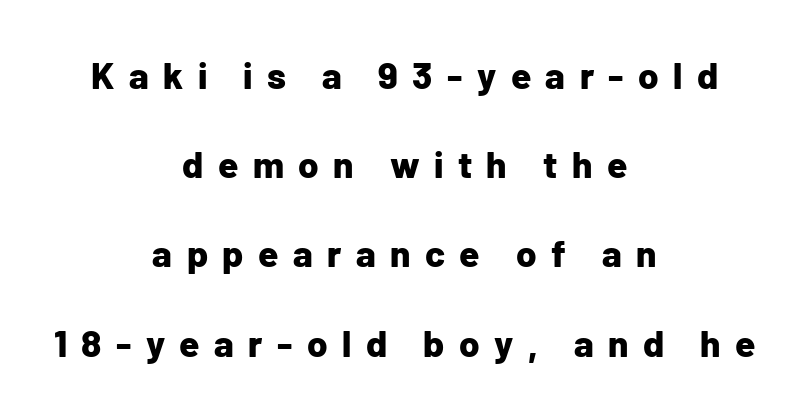
Students, observe: this is what heavily led, spacious text looks like. Each row of text sits above clean, open space. Type style note: lacks serifs. Character widths vary here, with narrow letters taking less room than wide ones.
